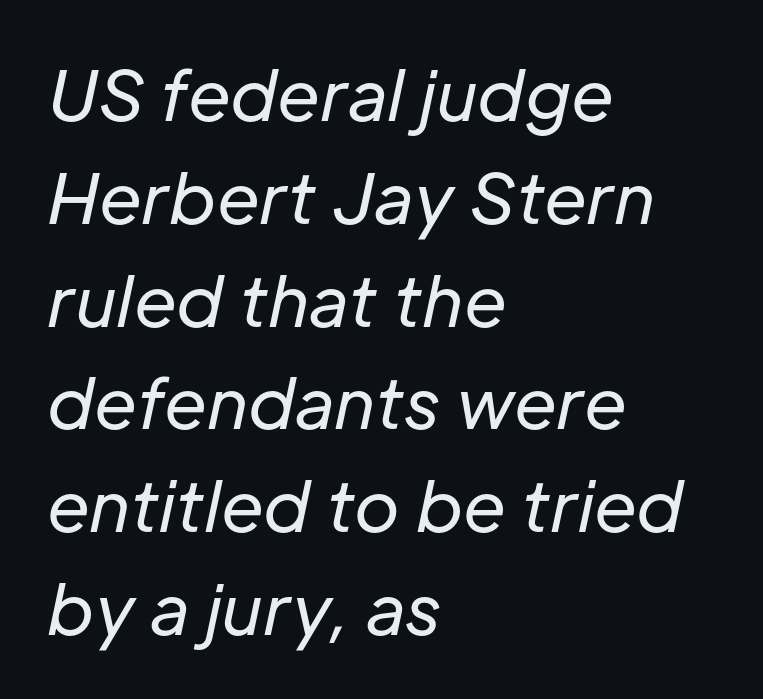
Students, note that the glyphs here touch the page at normal intervals. Where is the straight margin? On the left. Vertical stems look standard width or narrower in stroke. Does the leading feel generous? No, just average. Each letter keeps its own natural width here, so spacing adapts to shape.
